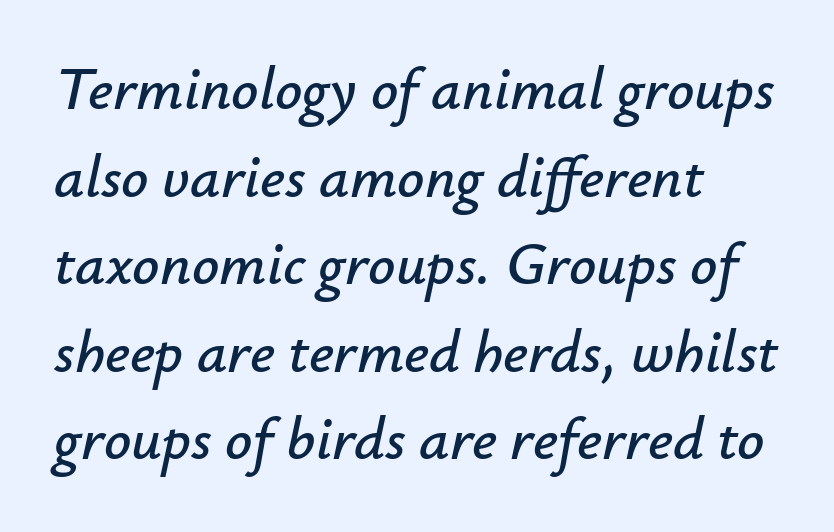
The image shows 60 px text type, italic (leaning right); set left-aligned, normal line spacing (1.46x), normal letter spacing, not underlined; low stroke contrast and a small x-height.
